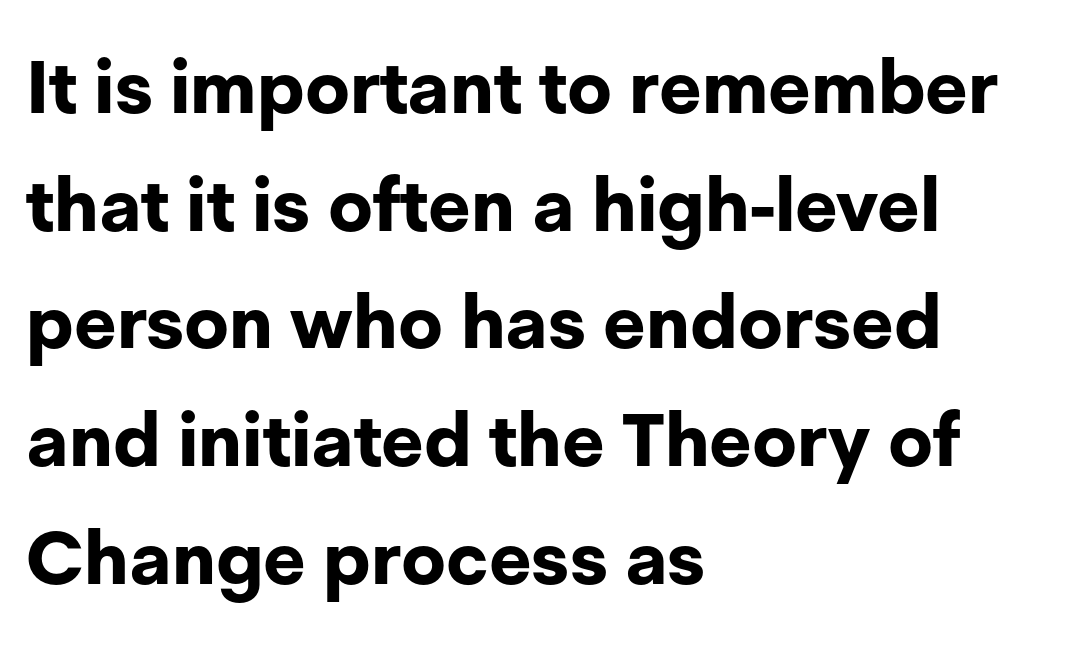
Q: Is the text bold? A: Yes.
Q: Is the text italic (slanted)? A: No, it is upright.
Q: Is the typeface a serif or a sans-serif typeface? A: Sans-serif.
Q: Is the text underlined? A: No.
Q: How is the paragraph aligned? A: Left-aligned.
Q: Is the spacing between letters normal or unusually wide? A: Normal.
Q: Is the spacing between lines tight, normal or loose? A: Normal.
Q: Width (condensed, normal, or wide)? A: Normal.
Q: Stroke contrast? A: Low.
Q: x-height? A: Medium.
Q: Monospaced? A: No.
